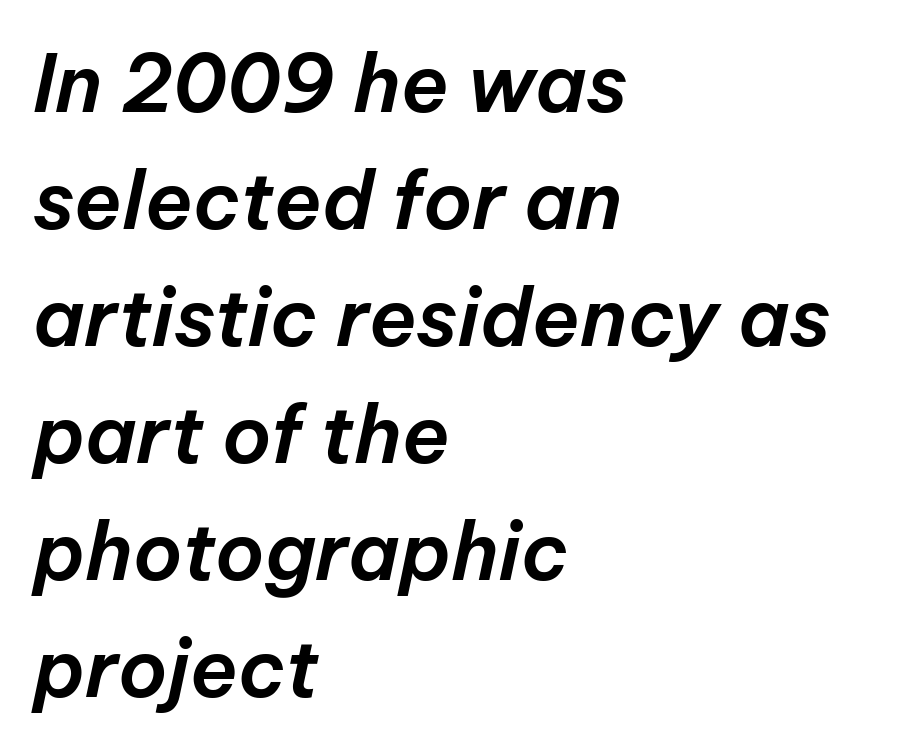
Left-aligned paragraph, ragged on the right. Notice how descenders clear the ascenders below comfortably — that's standard leading. Spacing verdict: proportional, widths tailored to each character. The rendering applies a slant to the glyphs. Descenders are the only things crossing below the line.
